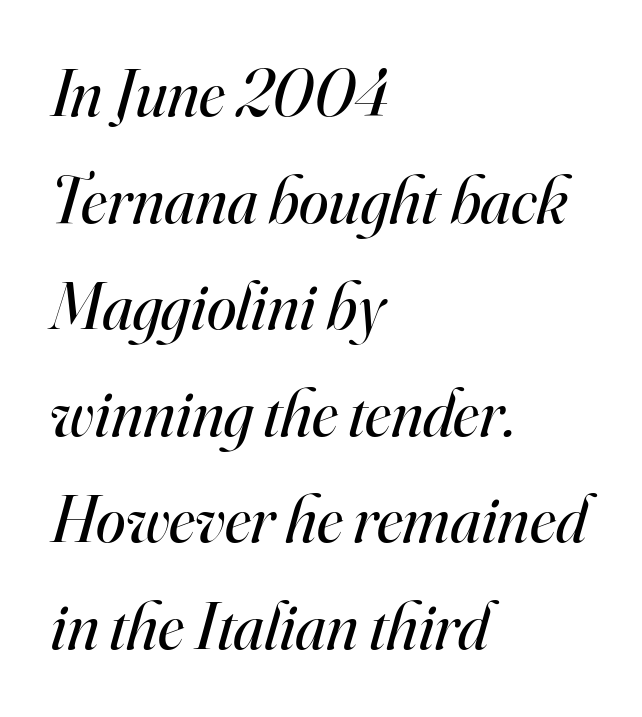
{"serif": "yes", "italic": "yes", "lean": "right", "slant_degrees": 16, "bold": "no", "weight": "regular", "width": "normal", "stroke_contrast": "high", "x_height": "small", "monospaced": "no", "underline": "no", "align": "left", "line_spacing": "normal", "line_spacing_ratio": 1.59, "letter_spacing": "normal", "letter_spacing_em": 0.0, "glyph_px": 67}
